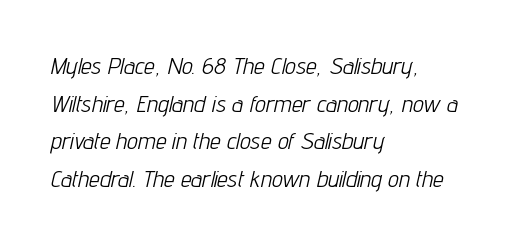
The image shows 24 px text type, italic (leaning right); set left-aligned, normal line spacing (1.57x), normal letter spacing, not underlined.
